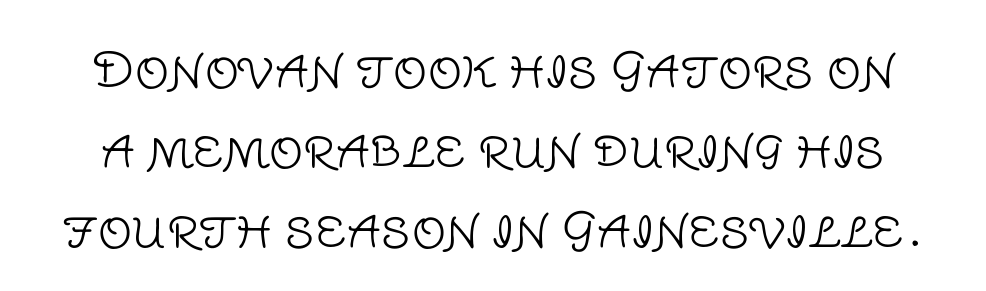
The image shows 48 px light sans-serif type; set normal line spacing (1.67x), normal letter spacing, not underlined; low stroke contrast and a large x-height.
